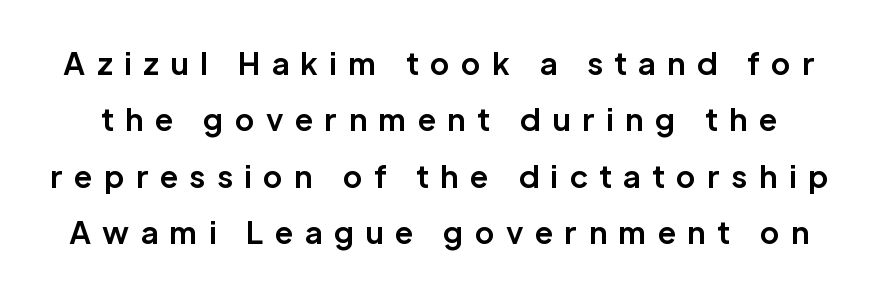
{"serif": "no", "italic": "no", "bold": "yes", "weight": "bold", "width": "normal", "stroke_contrast": "low", "x_height": "medium", "monospaced": "no", "underline": "no", "line_spacing_ratio": 1.88, "letter_spacing": "wide", "letter_spacing_em": 0.38, "glyph_px": 30}
